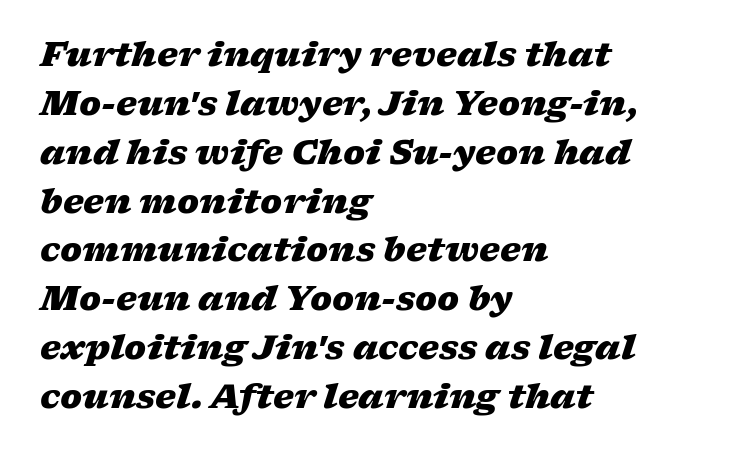
Q: Is the text bold? A: Yes.
Q: Is the text italic (slanted)? A: Yes, it leans right by about 17 degrees.
Q: Is the text underlined? A: No.
Q: How is the paragraph aligned? A: Left-aligned.
Q: Is the spacing between letters normal or unusually wide? A: Normal.
Q: Is the spacing between lines tight, normal or loose? A: Normal.
Q: Width (condensed, normal, or wide)? A: Wide.
Q: Stroke contrast? A: Low.
Q: x-height? A: Medium.
Q: Monospaced? A: No.
